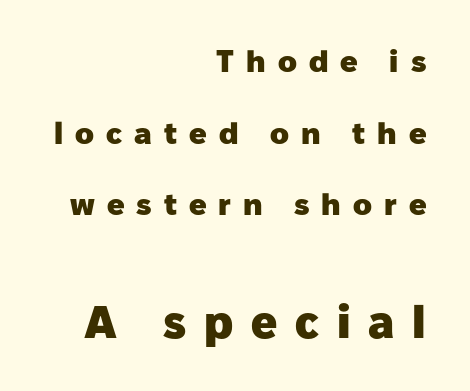
The image shows 46 px heavy sans-serif type, upright; set right-aligned, loose line spacing (2.31x), unusually wide letter spacing (+0.39 em), not underlined; the second (bottom) block is 1.48x larger; low stroke contrast and a medium x-height.
